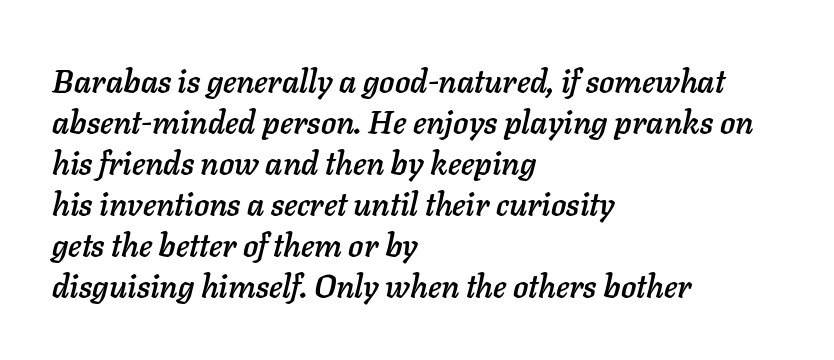
A student would call this left alignment; a typographer would say flush left, rag right. Here the designer chose a conventional face with non-uniform glyph widths. Tracking value appears to be zero — textbook default spacing. Compared with typical paragraphs, the rows here are spaced about the same. There's an unmistakable incline to the writing here. No word sits above an underline.
